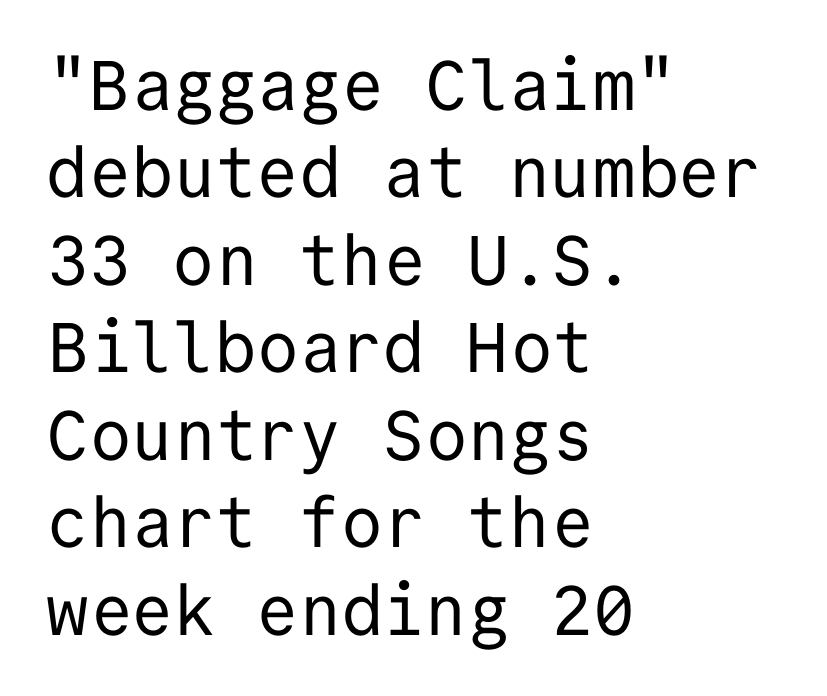
{"serif": "no", "italic": "no", "bold": "no", "weight": "regular", "width": "normal", "stroke_contrast": "low", "x_height": "medium", "monospaced": "yes", "underline": "no", "align": "left", "line_spacing": "normal", "line_spacing_ratio": 1.25, "letter_spacing": "normal", "letter_spacing_em": 0.0, "glyph_px": 70}
